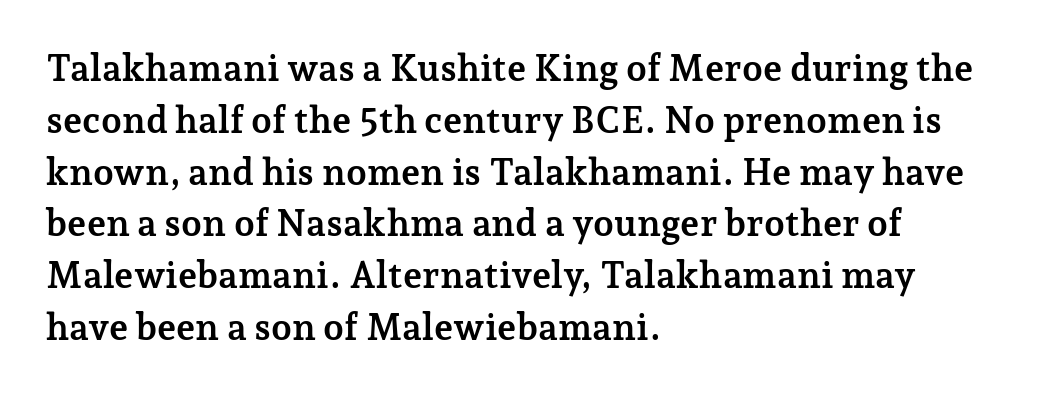
The glyphs are unaccompanied by any horizontal stroke below them. This sample uses an upright cut, with every glyph sitting square on the baseline. Proportional: the letters do not fall into vertical columns. Font category for this specimen: serif. Vertically, the passage feels balanced, rows spaced as you'd expect. One-word summary of the alignment: left.
